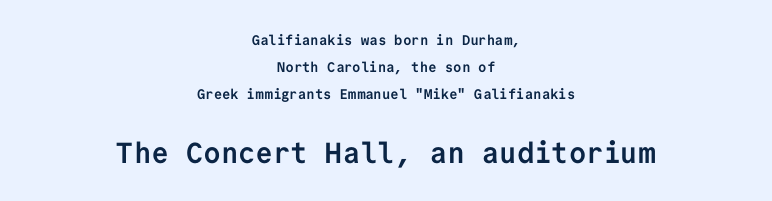
{"serif": "no", "italic": "no", "bold": "yes", "weight": "semibold", "width": "normal", "stroke_contrast": "low", "x_height": "medium", "monospaced": "yes", "underline": "no", "align": "center", "line_spacing": "loose", "line_spacing_ratio": 1.92, "letter_spacing": "normal", "letter_spacing_em": 0.0, "larger_block": "second", "size_ratio": 2.07, "glyph_px": 29}
